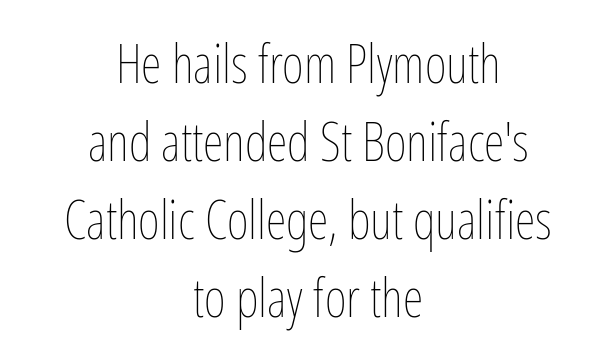
Q: Is the text bold? A: No.
Q: Is the text italic (slanted)? A: No, it is upright.
Q: Is the text underlined? A: No.
Q: How is the paragraph aligned? A: Centered.
Q: Is the spacing between letters normal or unusually wide? A: Normal.
Q: Is the spacing between lines tight, normal or loose? A: Normal.
Q: Width (condensed, normal, or wide)? A: Condensed.
Q: Stroke contrast? A: Low.
Q: x-height? A: Medium.
Q: Monospaced? A: No.
